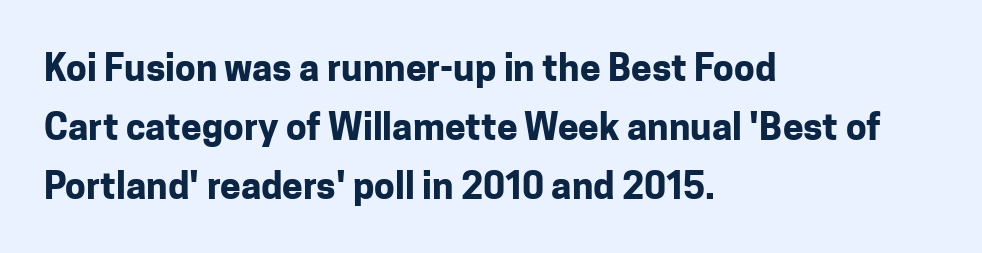
Q: Is the text bold? A: Yes.
Q: Is the text italic (slanted)? A: No, it is upright.
Q: Is the typeface a serif or a sans-serif typeface? A: Sans-serif.
Q: Is the text underlined? A: No.
Q: How is the paragraph aligned? A: Left-aligned.
Q: Is the spacing between letters normal or unusually wide? A: Normal.
Q: Is the spacing between lines tight, normal or loose? A: Normal.
Q: Width (condensed, normal, or wide)? A: Normal.
Q: Stroke contrast? A: Low.
Q: x-height? A: Medium.
Q: Monospaced? A: No.
